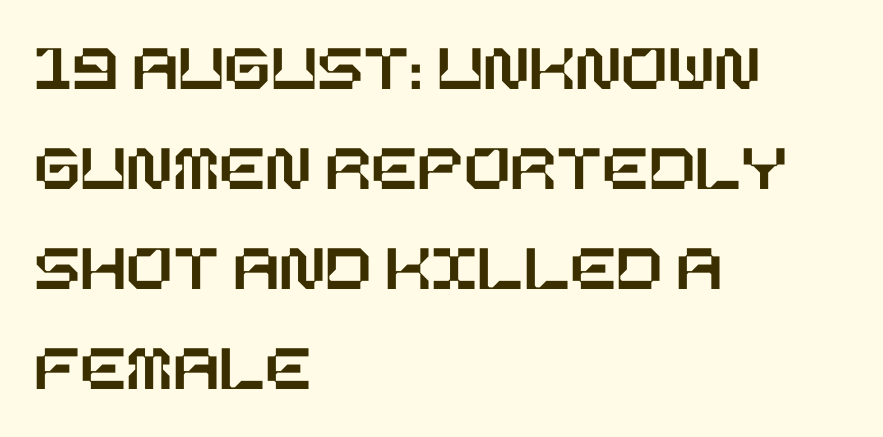
Q: Is the text italic (slanted)? A: No, it is upright.
Q: Is the text underlined? A: No.
Q: How is the paragraph aligned? A: Left-aligned.
Q: Is the spacing between letters normal or unusually wide? A: Normal.
Q: Is the spacing between lines tight, normal or loose? A: Normal.
Q: Width (condensed, normal, or wide)? A: Normal.
Q: Stroke contrast? A: Low.
Q: x-height? A: Large.
